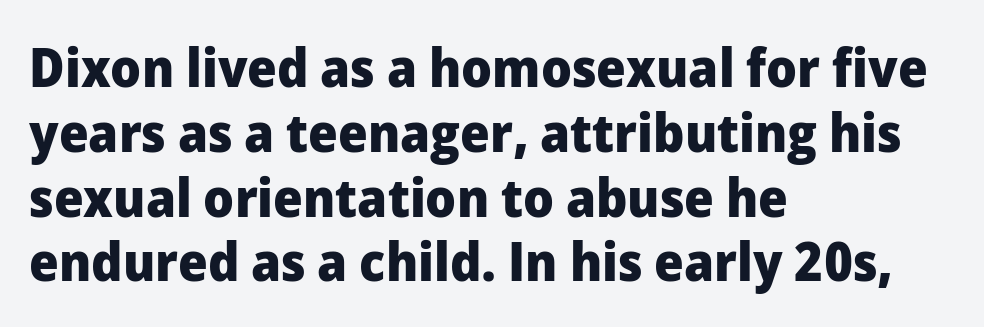
Underline: absent. The font family rendered here belongs to the sans-serif group. Caption: multi-line text, flush left, ragged right. Does the lettering tilt? It doesn't — this is upright. Glyph-to-glyph distance matches everyday printed text.
